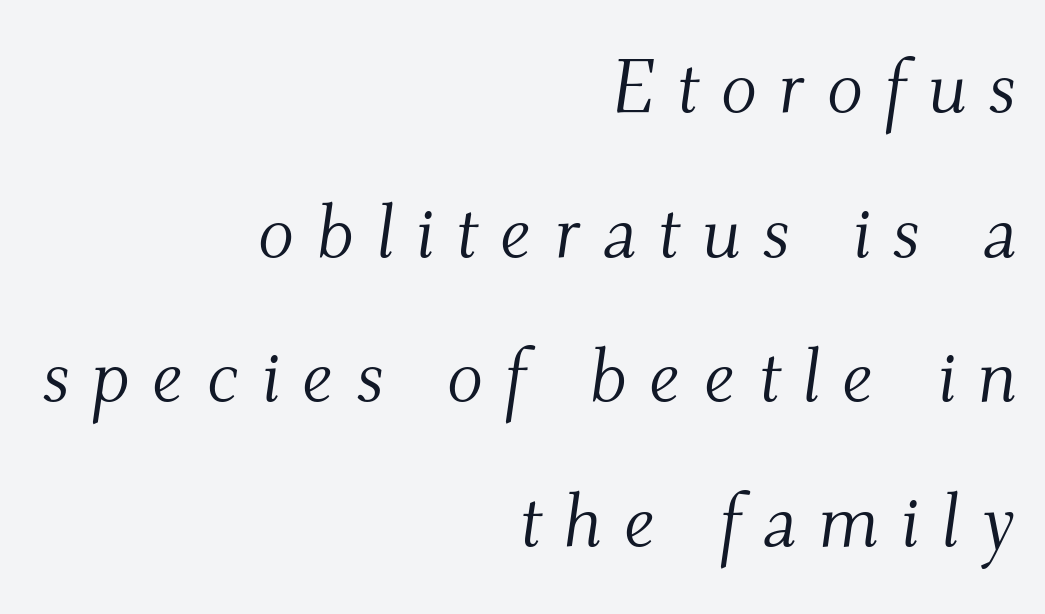
The image shows 75 px light serif type, italic (leaning right); set right-aligned, loose line spacing (1.93x), unusually wide letter spacing (+0.29 em), not underlined; medium stroke contrast and a small x-height.
